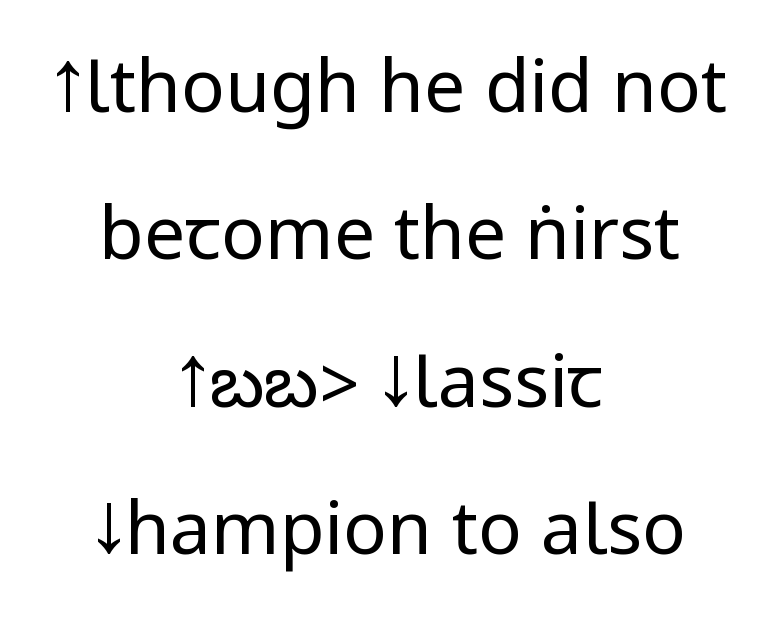
The line-height multiplier appears high, well above default. Every row of glyphs is offset so its center matches the block's center. Is the stroke heavy? The answer is a plain regular-or-lighter. The letters stand upright; this is a roman face.
